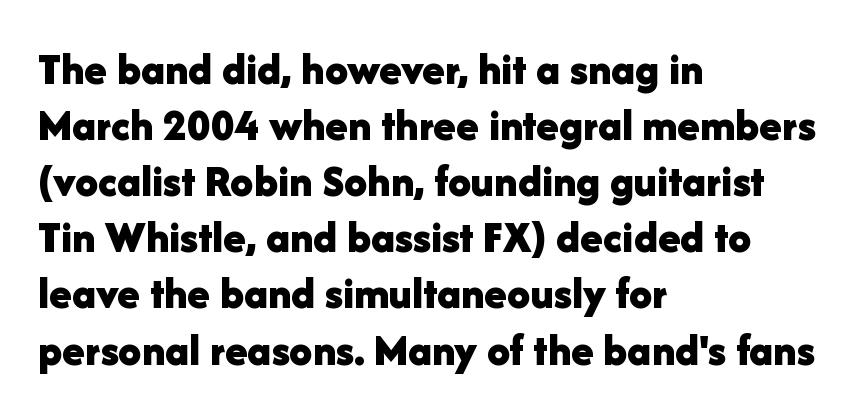
The image shows 46 px bold sans-serif type, upright; set left-aligned, line spacing 1.22x, normal letter spacing, not underlined; low stroke contrast and a medium x-height.
